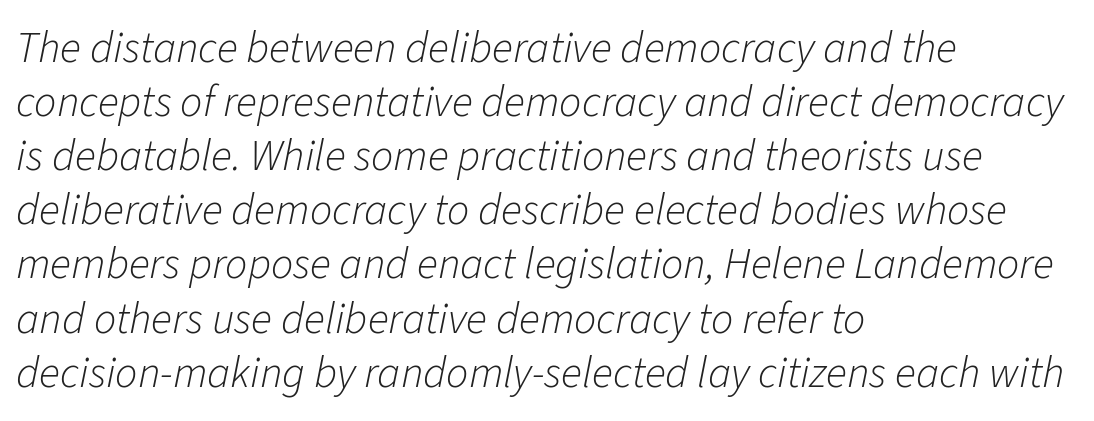
{"italic": "yes", "lean": "right", "slant_degrees": 11, "bold": "no", "weight": "light", "width": "normal", "stroke_contrast": "low", "x_height": "medium", "monospaced": "no", "underline": "no", "align": "left", "line_spacing_ratio": 1.23, "letter_spacing": "normal", "letter_spacing_em": 0.0, "glyph_px": 44}
